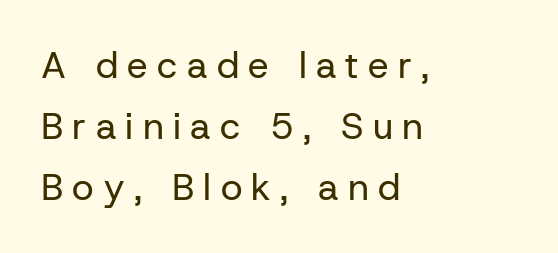
Q: Is the text bold? A: No.
Q: Is the text italic (slanted)? A: No, it is upright.
Q: Is the typeface a serif or a sans-serif typeface? A: Sans-serif.
Q: Is the text underlined? A: No.
Q: How is the paragraph aligned? A: Left-aligned.
Q: Is the spacing between letters normal or unusually wide? A: Unusually wide.
Q: Is the spacing between lines tight, normal or loose? A: Normal.
Q: Width (condensed, normal, or wide)? A: Normal.
Q: Stroke contrast? A: Low.
Q: x-height? A: Medium.
Q: Monospaced? A: No.
